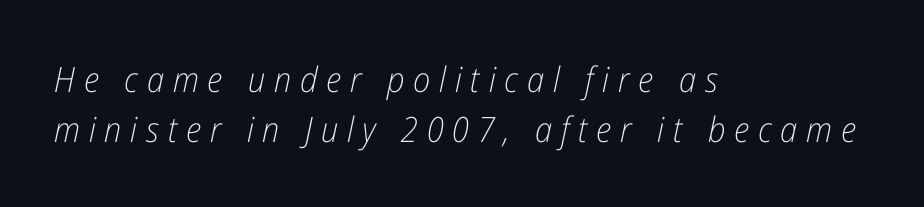
{"italic": "yes", "lean": "right", "slant_degrees": 12, "bold": "no", "weight": "light", "width": "condensed", "stroke_contrast": "low", "x_height": "medium", "monospaced": "no", "underline": "no", "align": "left", "line_spacing": "normal", "line_spacing_ratio": 1.42, "letter_spacing": "wide", "letter_spacing_em": 0.25, "glyph_px": 35}
